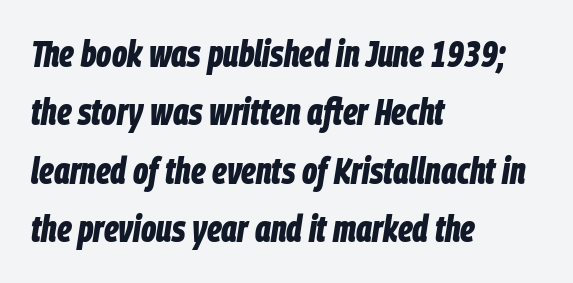
{"italic": "yes", "lean": "right", "slant_degrees": 9, "bold": "yes", "weight": "bold", "width": "condensed", "stroke_contrast": "low", "x_height": "large", "monospaced": "no", "underline": "no", "align": "left", "line_spacing": "normal", "line_spacing_ratio": 1.58, "letter_spacing": "normal", "letter_spacing_em": 0.0, "glyph_px": 37}
